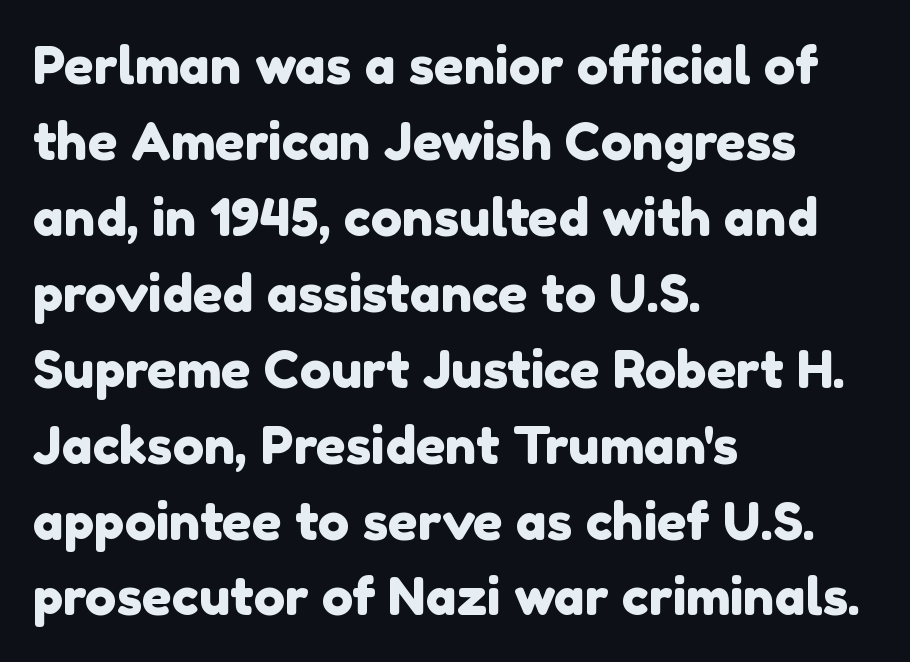
{"serif": "no", "width": "normal", "x_height": "medium", "monospaced": "no", "underline": "no", "align": "left", "line_spacing": "normal", "line_spacing_ratio": 1.46, "letter_spacing": "normal", "letter_spacing_em": 0.0, "glyph_px": 52}
